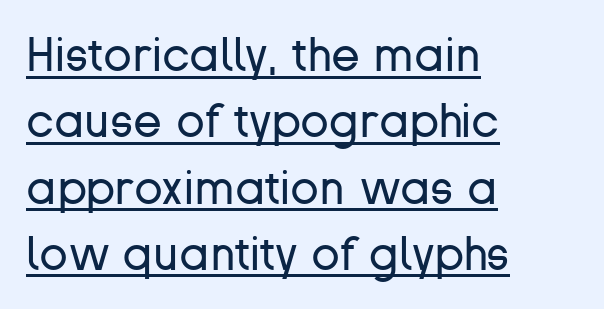
Q: Is the text bold? A: No.
Q: Is the text italic (slanted)? A: No, it is upright.
Q: Is the typeface a serif or a sans-serif typeface? A: Sans-serif.
Q: Is the text underlined? A: Yes.
Q: How is the paragraph aligned? A: Left-aligned.
Q: Is the spacing between letters normal or unusually wide? A: Normal.
Q: Is the spacing between lines tight, normal or loose? A: Normal.
Q: Width (condensed, normal, or wide)? A: Normal.
Q: Stroke contrast? A: Low.
Q: x-height? A: Medium.
Q: Monospaced? A: No.
